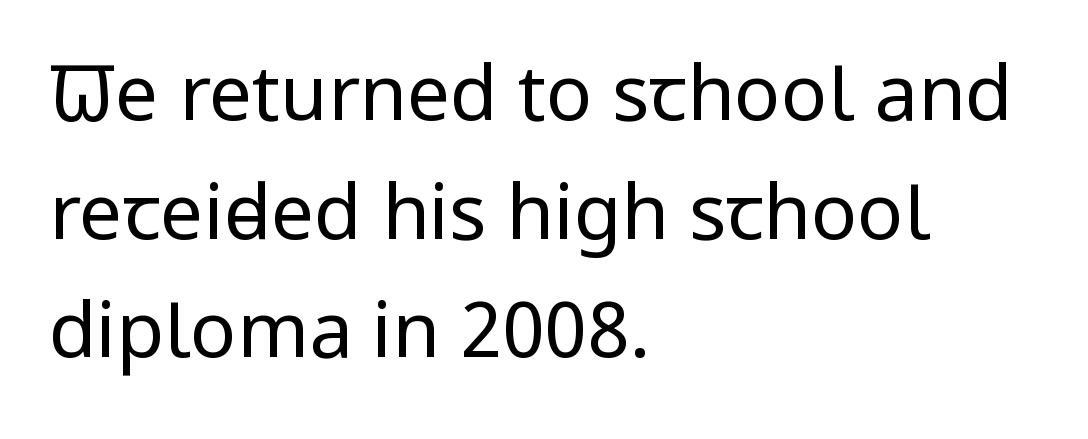
{"serif": "no", "italic": "no", "bold": "no", "weight": "regular", "width": "condensed", "stroke_contrast": "low", "x_height": "large", "monospaced": "no", "underline": "no", "align": "left", "line_spacing": "normal", "line_spacing_ratio": 1.54, "letter_spacing": "normal", "letter_spacing_em": 0.0, "glyph_px": 77}
